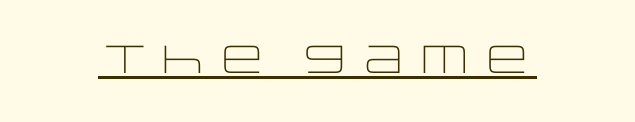
You can tell it's not italic because the verticals are truly vertical. What kind of face is this? One without serifs — a sans. These characters rest on top of a visible drawn line. The weight would be labelled regular, book, light, or lighter still.
